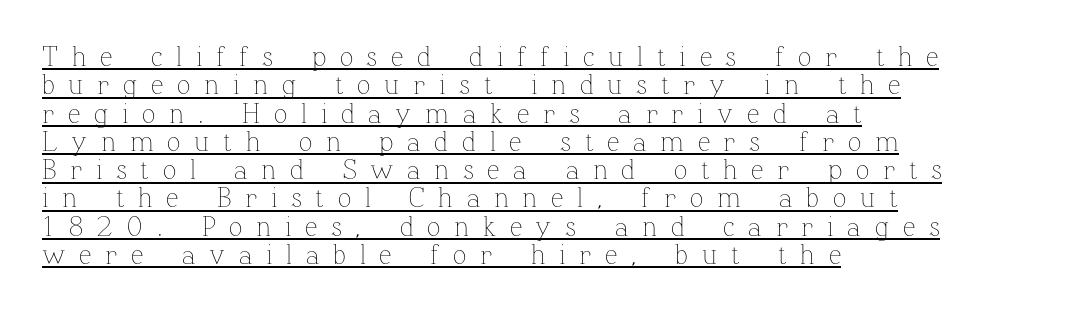
The image shows 28 px thin type, upright; set left-aligned, tight line spacing (1.01x), unusually wide letter spacing (+0.49 em), underlined; low stroke contrast and a medium x-height.
